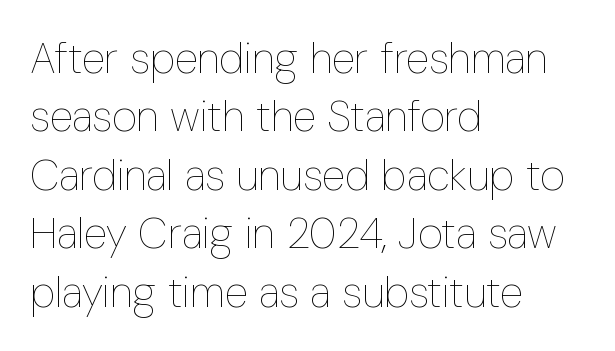
Leading: standard. No chunkiness to these letters — they're not bold. Rendered with straight, roman letterforms. Honestly, there is no underline to notice here at all.
